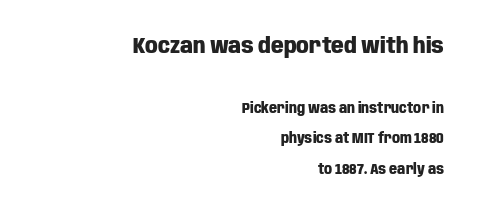
The image shows 22 px bold type, upright; set right-aligned, loose line spacing (2.19x), normal letter spacing, not underlined; the first (top) block is 1.57x larger.
